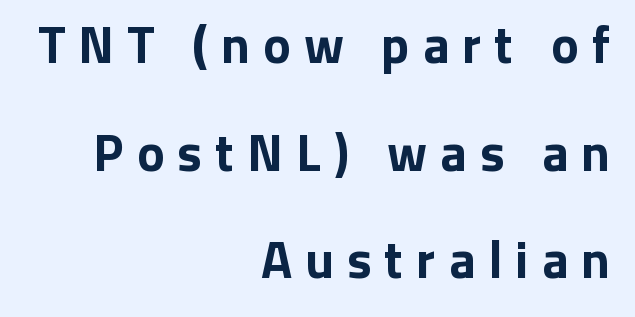
Q: Is the text bold? A: Yes.
Q: Is the text italic (slanted)? A: No, it is upright.
Q: Is the typeface a serif or a sans-serif typeface? A: Sans-serif.
Q: Is the text underlined? A: No.
Q: How is the paragraph aligned? A: Right-aligned.
Q: Is the spacing between letters normal or unusually wide? A: Unusually wide.
Q: Is the spacing between lines tight, normal or loose? A: Loose.
Q: Width (condensed, normal, or wide)? A: Normal.
Q: Stroke contrast? A: Low.
Q: x-height? A: Medium.
Q: Monospaced? A: No.
